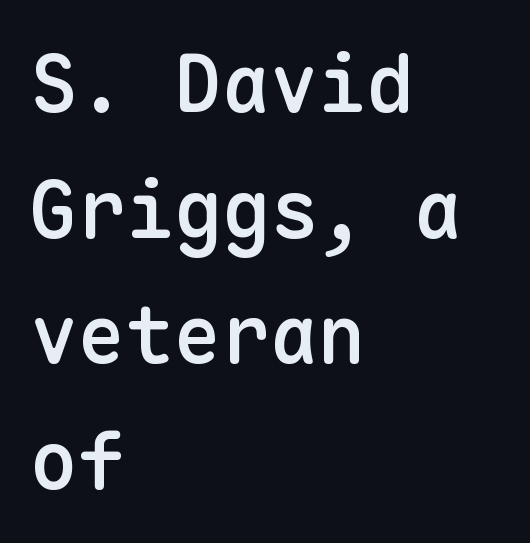
In terms of posture, this sample is upright. Interline gaps are of average width in this sample. Grotesque or geometric, the face here clearly has no serifs. Underlining? Definitely not there. Is this a fixed-width face? Yes — each glyph sits in an identical cell.
